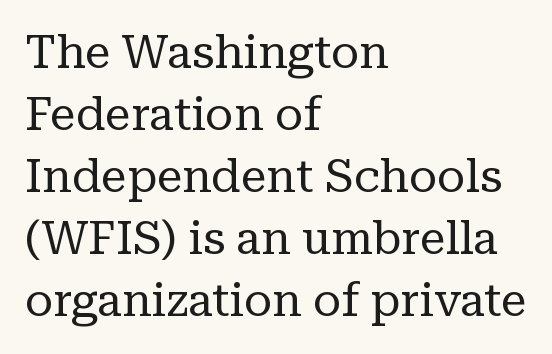
{"serif": "yes", "italic": "no", "bold": "no", "weight": "regular", "width": "normal", "stroke_contrast": "low", "x_height": "medium", "monospaced": "no", "underline": "no", "align": "left", "line_spacing": "normal", "line_spacing_ratio": 1.35, "letter_spacing": "normal", "letter_spacing_em": 0.0, "glyph_px": 46}
